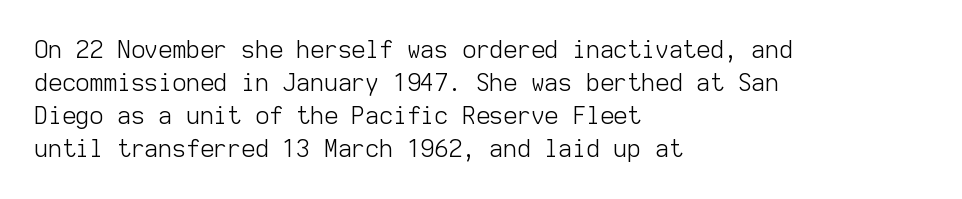
Q: Is the text bold? A: No.
Q: Is the text italic (slanted)? A: No, it is upright.
Q: Is the text underlined? A: No.
Q: How is the paragraph aligned? A: Left-aligned.
Q: Is the spacing between letters normal or unusually wide? A: Normal.
Q: Is the spacing between lines tight, normal or loose? A: Normal.
